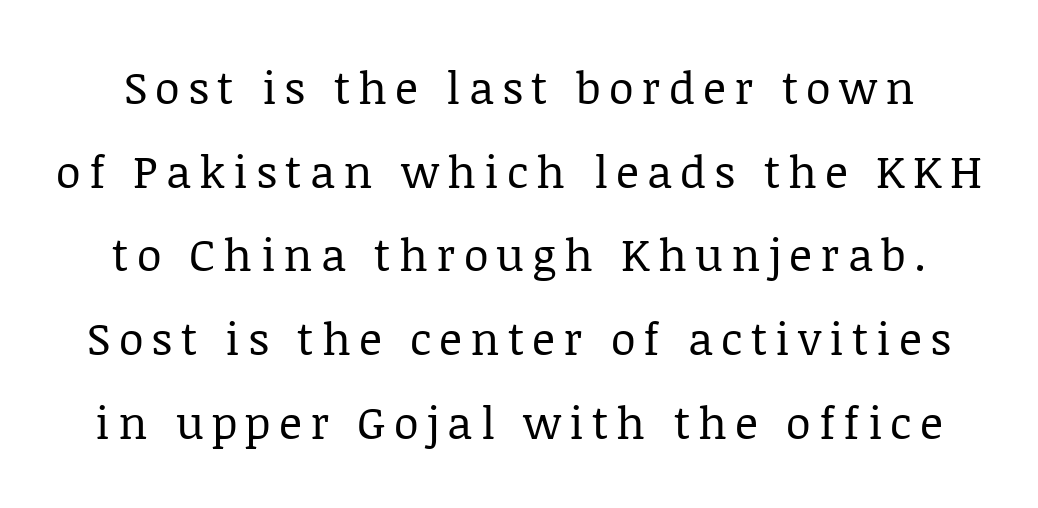
Q: Is the text bold? A: No.
Q: Is the text italic (slanted)? A: No, it is upright.
Q: Is the typeface a serif or a sans-serif typeface? A: Serif.
Q: Is the text underlined? A: No.
Q: Width (condensed, normal, or wide)? A: Normal.
Q: Stroke contrast? A: Low.
Q: x-height? A: Large.
Q: Monospaced? A: No.
